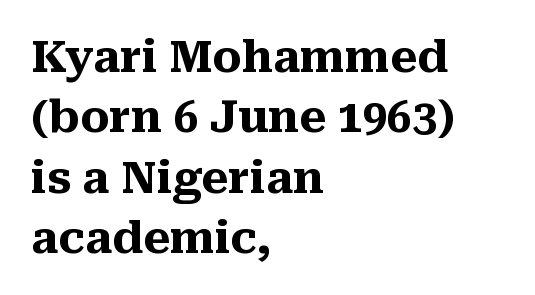
{"serif": "yes", "italic": "no", "bold": "yes", "weight": "heavy", "width": "normal", "stroke_contrast": "medium", "x_height": "medium", "monospaced": "no", "underline": "no", "align": "left", "line_spacing": "normal", "line_spacing_ratio": 1.37, "letter_spacing": "normal", "letter_spacing_em": 0.0, "glyph_px": 44}
